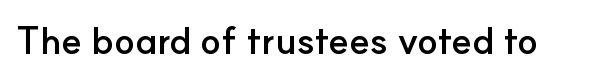
Q: Is the text bold? A: Yes.
Q: Is the text italic (slanted)? A: No, it is upright.
Q: Is the typeface a serif or a sans-serif typeface? A: Sans-serif.
Q: Is the text underlined? A: No.
Q: Is the spacing between letters normal or unusually wide? A: Normal.
Q: Width (condensed, normal, or wide)? A: Normal.
Q: Stroke contrast? A: Low.
Q: x-height? A: Small.
Q: Monospaced? A: No.
